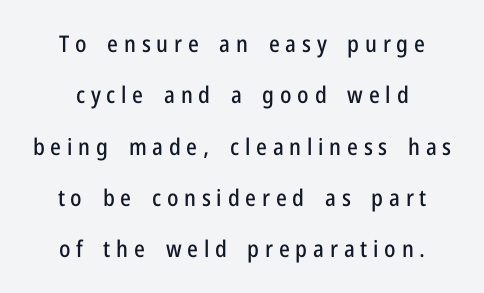
{"italic": "no", "underline": "no", "line_spacing": "loose", "line_spacing_ratio": 2.23, "letter_spacing": "wide", "letter_spacing_em": 0.25, "glyph_px": 23}
